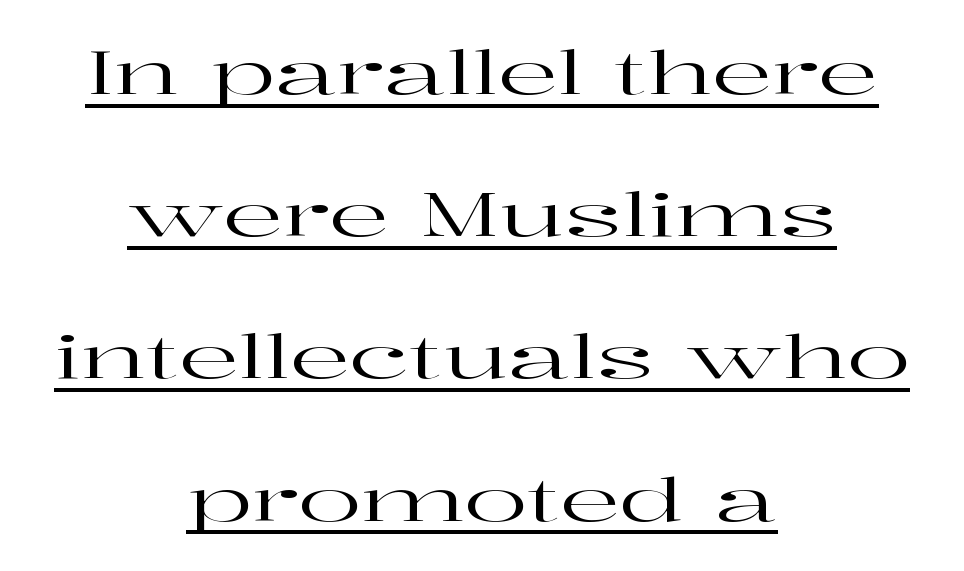
Q: Is the text italic (slanted)? A: No, it is upright.
Q: Is the typeface a serif or a sans-serif typeface? A: Serif.
Q: Is the text underlined? A: Yes.
Q: How is the paragraph aligned? A: Centered.
Q: Is the spacing between letters normal or unusually wide? A: Normal.
Q: Is the spacing between lines tight, normal or loose? A: Loose.
Q: Width (condensed, normal, or wide)? A: Wide.
Q: Stroke contrast? A: High.
Q: x-height? A: Medium.
Q: Monospaced? A: No.
